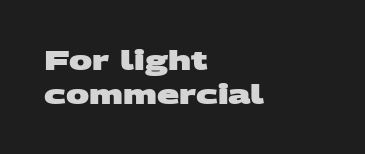
Unmarked baselines from the first word to the last. Line starts are locked; line ends wander. The characters look thick and weighty, a clear bold. Rows of type keep a routine distance in the vertical direction.
